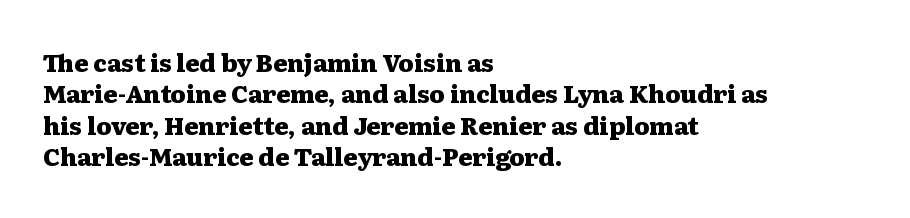
Q: Is the text bold? A: Yes.
Q: Is the text italic (slanted)? A: No, it is upright.
Q: Is the text underlined? A: No.
Q: How is the paragraph aligned? A: Left-aligned.
Q: Is the spacing between letters normal or unusually wide? A: Normal.
Q: Is the spacing between lines tight, normal or loose? A: Normal.
